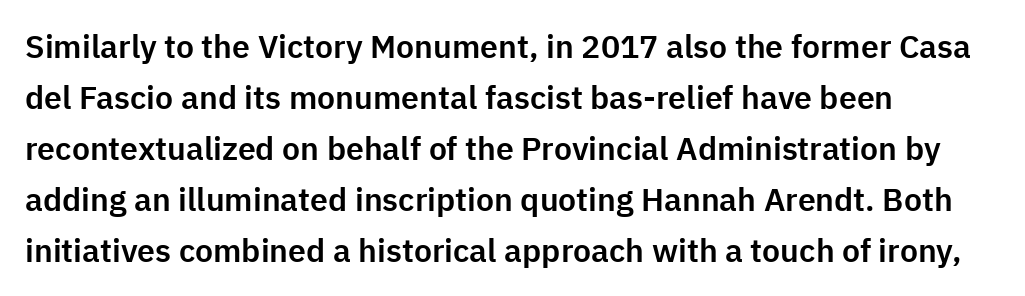
Vertical strokes here are truly vertical. Is this a fixed-width face? No — the glyphs have proportional, varying widths. The string is rendered with underlining switched off. Nothing unusual about the tracking: characters are spaced as the font intends. The setting favours the left margin, as ordinary paragraphs usually do.
